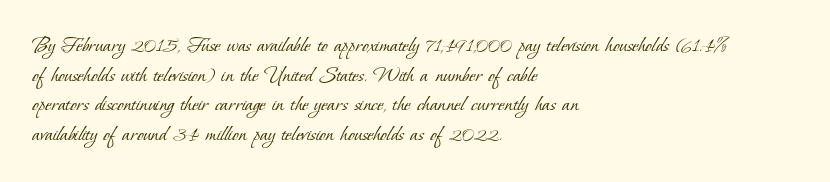
Q: Is the text bold? A: No.
Q: Is the text underlined? A: No.
Q: How is the paragraph aligned? A: Left-aligned.
Q: Is the spacing between letters normal or unusually wide? A: Normal.
